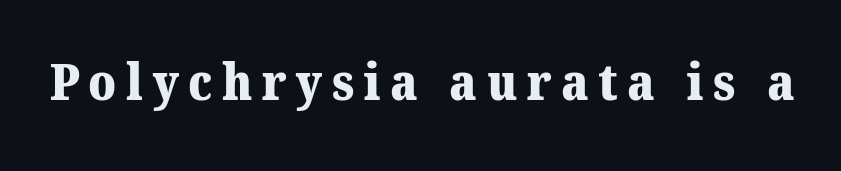
The image shows 50 px heavy serif type; set not underlined; medium stroke contrast and a medium x-height.
